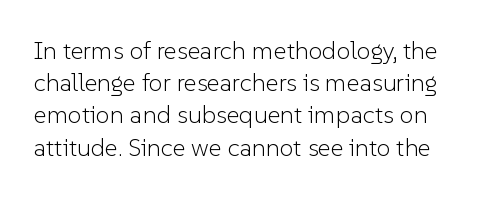
Q: Is the text bold? A: No.
Q: Is the text italic (slanted)? A: No, it is upright.
Q: Is the text underlined? A: No.
Q: Is the spacing between letters normal or unusually wide? A: Normal.
Q: Is the spacing between lines tight, normal or loose? A: Normal.
